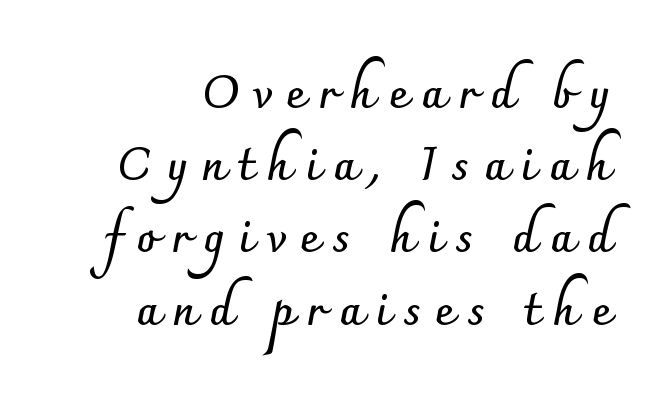
Q: Is the text bold? A: Yes.
Q: Is the text italic (slanted)? A: Yes.
Q: Is the typeface a serif or a sans-serif typeface? A: Sans-serif.
Q: Is the text underlined? A: No.
Q: Is the spacing between letters normal or unusually wide? A: Unusually wide.
Q: Is the spacing between lines tight, normal or loose? A: Normal.
Q: Width (condensed, normal, or wide)? A: Normal.
Q: Stroke contrast? A: Low.
Q: x-height? A: Small.
Q: Monospaced? A: No.
